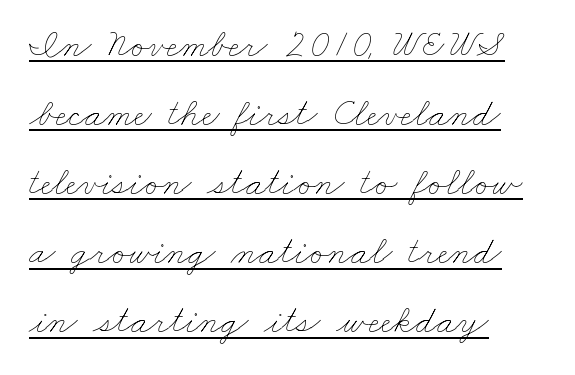
{"bold": "no", "weight": "thin", "width": "wide", "stroke_contrast": "low", "x_height": "small", "monospaced": "no", "underline": "yes", "align": "left", "line_spacing_ratio": 1.77, "letter_spacing": "normal", "letter_spacing_em": 0.0, "glyph_px": 39}
